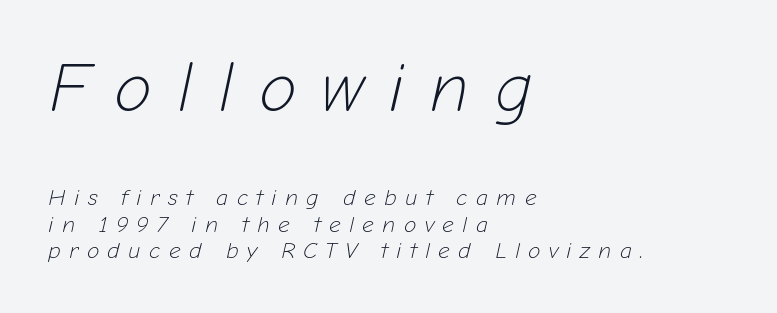
{"italic": "yes", "lean": "right", "slant_degrees": 12, "bold": "no", "weight": "light", "width": "normal", "stroke_contrast": "low", "x_height": "medium", "monospaced": "no", "underline": "no", "align": "left", "line_spacing": "tight", "line_spacing_ratio": 1.15, "letter_spacing": "wide", "letter_spacing_em": 0.36, "larger_block": "first", "size_ratio": 3.04, "glyph_px": 70}
